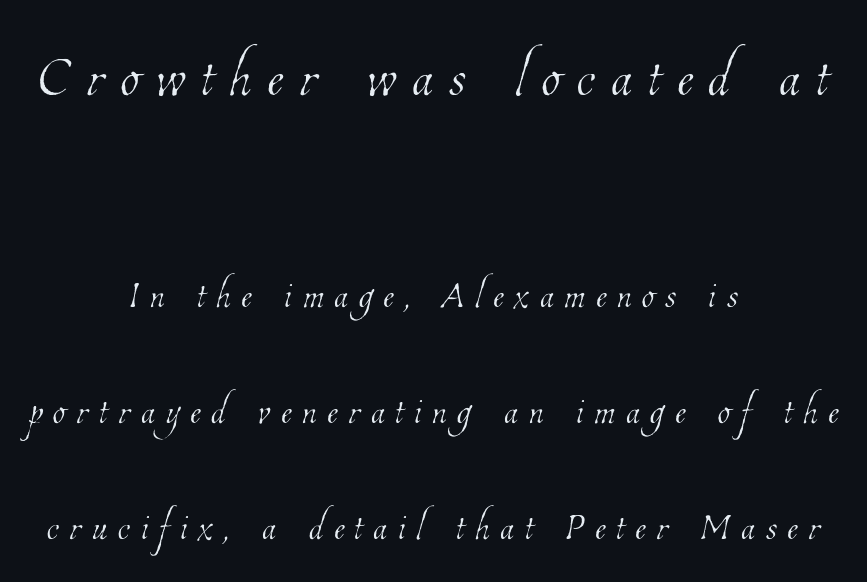
Q: Is the text bold? A: No.
Q: Is the text underlined? A: No.
Q: How is the paragraph aligned? A: Centered.
Q: Is the spacing between letters normal or unusually wide? A: Unusually wide.
Q: Is the spacing between lines tight, normal or loose? A: Loose.
Q: Which block of text is set in a larger size, the first (top) or the second (bottom)? A: The first (top) one.
Q: Width (condensed, normal, or wide)? A: Condensed.
Q: Stroke contrast? A: Low.
Q: x-height? A: Medium.
Q: Monospaced? A: No.
